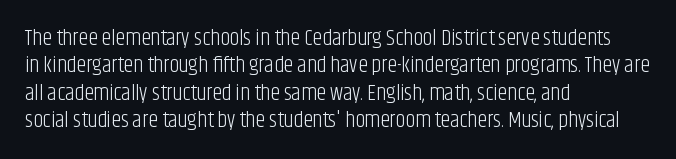
The image shows 22 px text type, upright; set left-aligned, normal line spacing (1.25x), normal letter spacing, not underlined.
